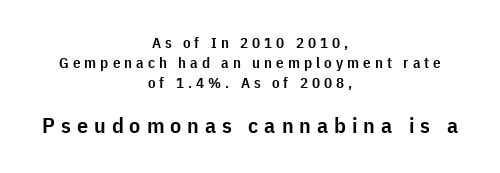
{"italic": "no", "bold": "semi", "underline": "no", "align": "center", "line_spacing": "normal", "line_spacing_ratio": 1.35, "letter_spacing": "wide", "letter_spacing_em": 0.27, "larger_block": "second", "size_ratio": 1.47, "glyph_px": 22}
